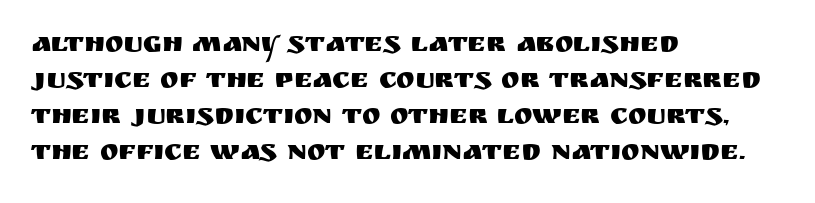
The image shows 28 px sans-serif type, upright; set left-aligned, normal line spacing (1.29x), normal letter spacing, not underlined; medium stroke contrast and a large x-height.
